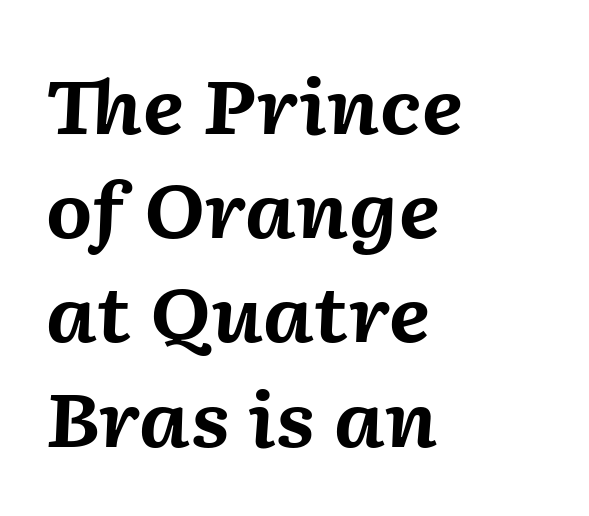
Notice how descenders clear the ascenders below comfortably — that's standard leading. These lines are set flush left with a ragged right edge. Check the space under the baseline: it is left empty. Nobody touched the tracking dial on this one. Set as a true bold cut, around the 700 mark. The specimen reads as italic at a glance.
